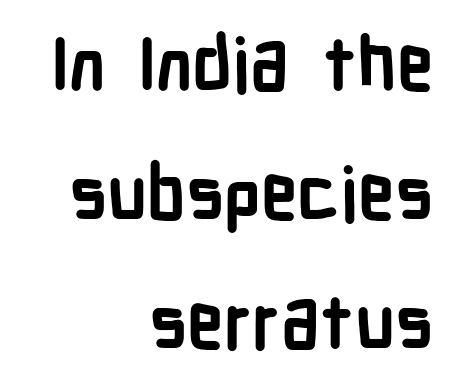
Q: Is the text bold? A: Yes.
Q: Is the text italic (slanted)? A: No, it is upright.
Q: Is the typeface a serif or a sans-serif typeface? A: Sans-serif.
Q: Is the text underlined? A: No.
Q: How is the paragraph aligned? A: Right-aligned.
Q: Is the spacing between letters normal or unusually wide? A: Normal.
Q: Width (condensed, normal, or wide)? A: Condensed.
Q: Stroke contrast? A: Low.
Q: x-height? A: Medium.
Q: Monospaced? A: No.
